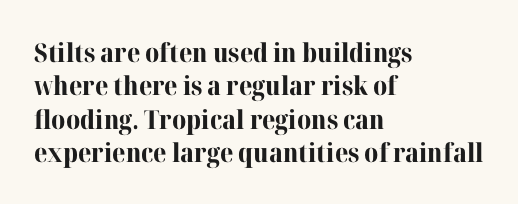
The image shows 26 px bold type, upright; set left-aligned, normal line spacing (1.28x), normal letter spacing, not underlined.
